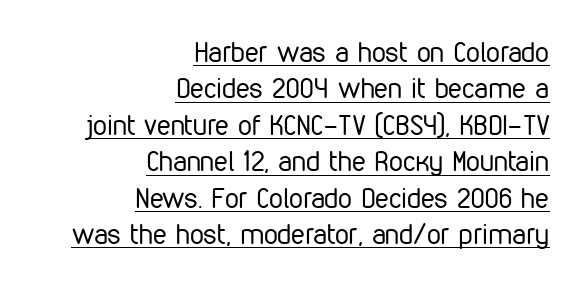
The passage shown is typeset with a sans-serif family. This block has exactly the height ordinary leading produces. Stroke mass is kept to a normal reading level or below. This sample has the flowing, uneven cadence of proportional lettering. This rendering features underlined lettering. The typesetter chose a ragged-left arrangement here.
